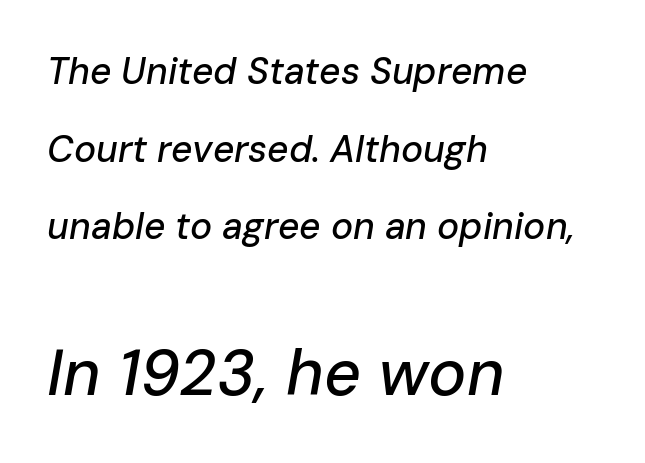
{"italic": "yes", "lean": "right", "slant_degrees": 10, "width": "normal", "stroke_contrast": "low", "x_height": "medium", "monospaced": "no", "underline": "no", "align": "left", "line_spacing": "loose", "line_spacing_ratio": 2.1, "letter_spacing": "normal", "letter_spacing_em": 0.0, "larger_block": "second", "size_ratio": 1.73, "glyph_px": 64}
